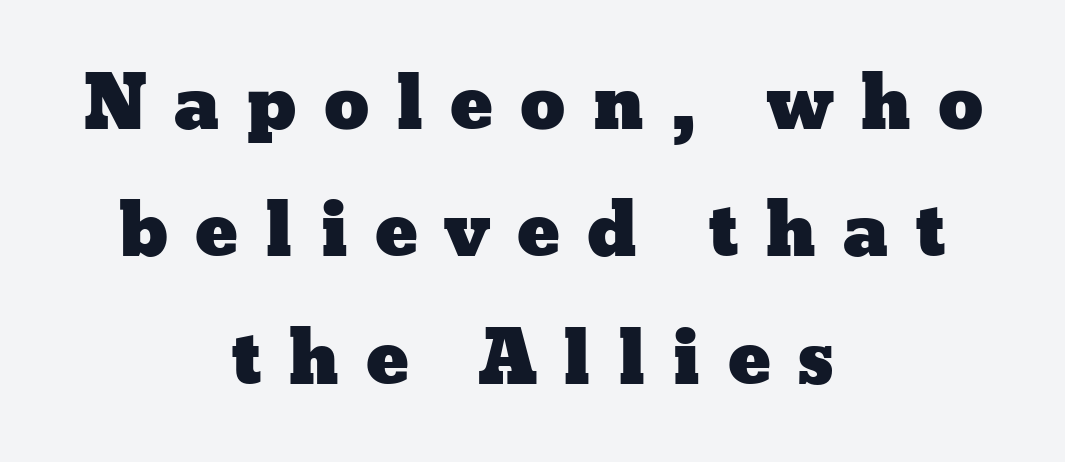
{"italic": "no", "width": "wide", "stroke_contrast": "low", "x_height": "medium", "monospaced": "no", "underline": "no", "align": "center", "line_spacing_ratio": 1.77, "letter_spacing": "wide", "letter_spacing_em": 0.37, "glyph_px": 72}
